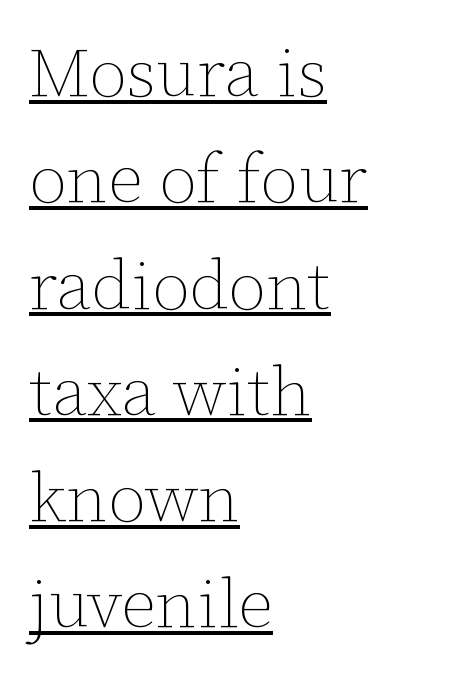
{"italic": "no", "bold": "no", "weight": "thin", "width": "normal", "stroke_contrast": "low", "x_height": "medium", "monospaced": "no", "underline": "yes", "align": "left", "line_spacing": "normal", "line_spacing_ratio": 1.54, "letter_spacing": "normal", "letter_spacing_em": 0.0, "glyph_px": 69}
